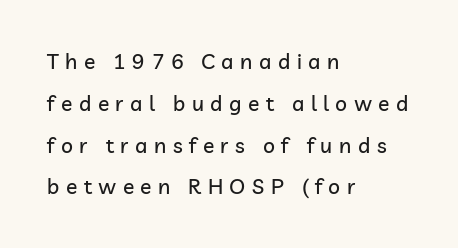
The image shows 21 px text type, upright; set left-aligned, loose line spacing (1.99x), unusually wide letter spacing (+0.31 em), not underlined.
